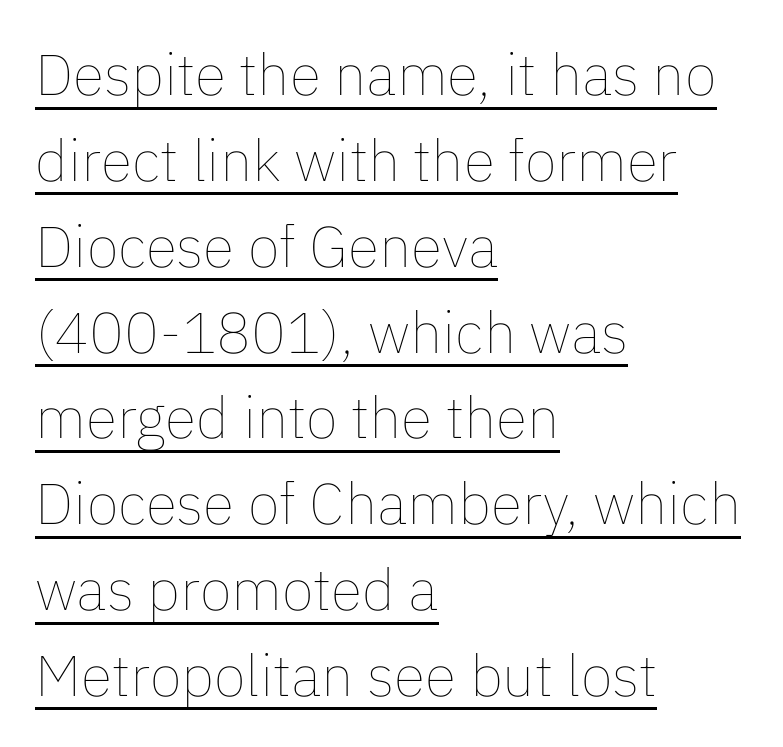
{"italic": "no", "bold": "no", "weight": "thin", "width": "normal", "stroke_contrast": "low", "x_height": "medium", "monospaced": "no", "underline": "yes", "align": "left", "line_spacing": "normal", "line_spacing_ratio": 1.48, "letter_spacing": "normal", "letter_spacing_em": 0.0, "glyph_px": 58}
